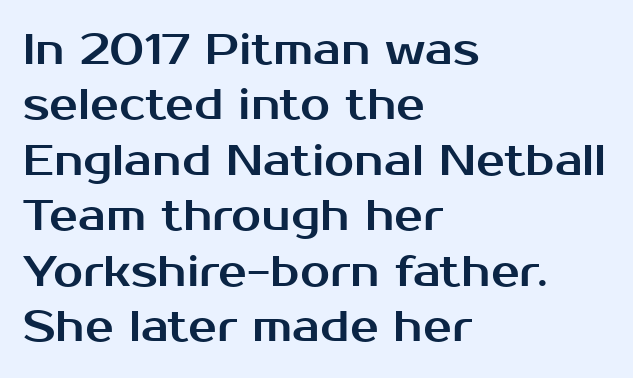
The image shows 43 px sans-serif type, upright; set left-aligned, normal line spacing (1.29x), normal letter spacing, not underlined; medium stroke contrast and a medium x-height.
